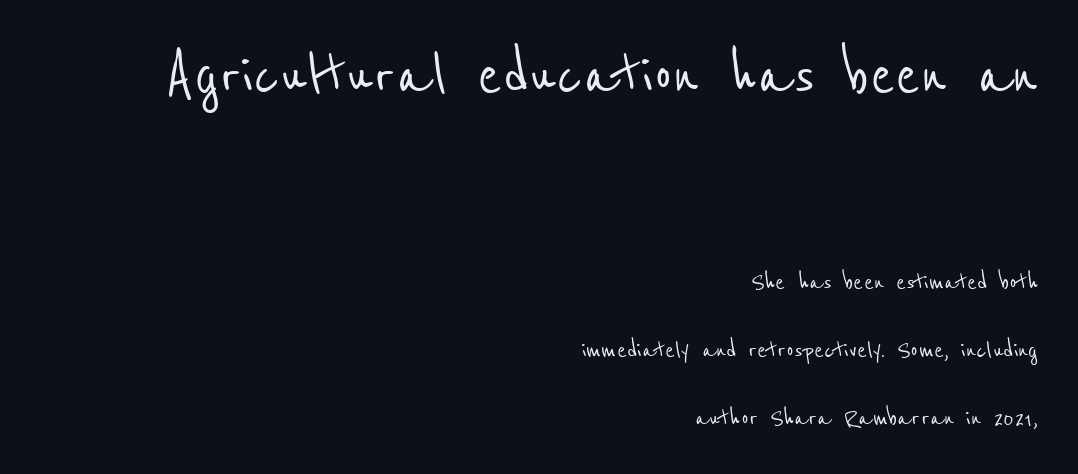
{"serif": "no", "width": "condensed", "stroke_contrast": "low", "x_height": "medium", "monospaced": "no", "underline": "no", "align": "right", "line_spacing": "loose", "line_spacing_ratio": 2.33, "letter_spacing": "normal", "letter_spacing_em": 0.0, "larger_block": "first", "size_ratio": 2.52, "glyph_px": 73}
